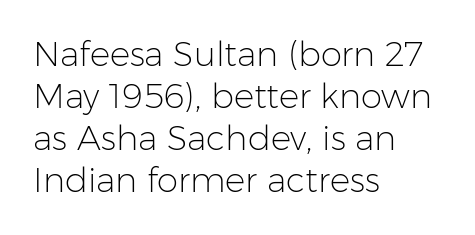
Q: Is the text bold? A: No.
Q: Is the text italic (slanted)? A: No, it is upright.
Q: Is the typeface a serif or a sans-serif typeface? A: Sans-serif.
Q: Is the text underlined? A: No.
Q: How is the paragraph aligned? A: Left-aligned.
Q: Is the spacing between letters normal or unusually wide? A: Normal.
Q: Width (condensed, normal, or wide)? A: Normal.
Q: Stroke contrast? A: Low.
Q: x-height? A: Medium.
Q: Monospaced? A: No.
